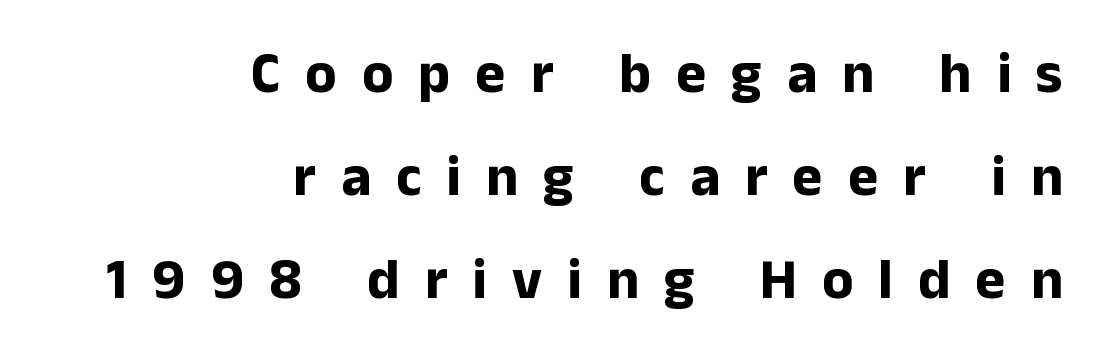
{"serif": "no", "italic": "no", "bold": "yes", "weight": "bold", "width": "normal", "stroke_contrast": "low", "x_height": "medium", "monospaced": "no", "underline": "no", "align": "right", "line_spacing_ratio": 1.81, "letter_spacing": "wide", "letter_spacing_em": 0.44, "glyph_px": 57}
